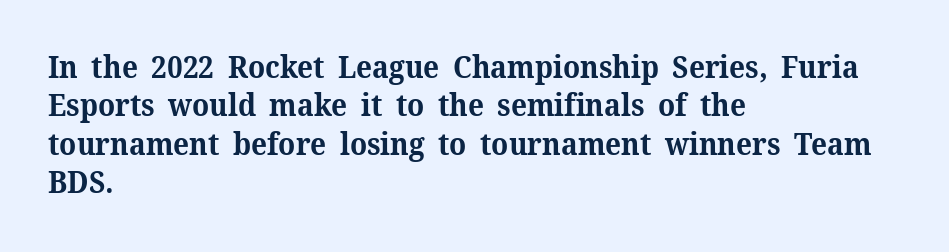
The lettering holds an erect, upright posture throughout. In terms of letterspacing, this is plain default setting. Vertically, the passage feels balanced, rows spaced as you'd expect. Typographic density is high because the face is bold. Note: serifs present on the glyphs. The letters advance in unequal steps, a hallmark of proportional type.
